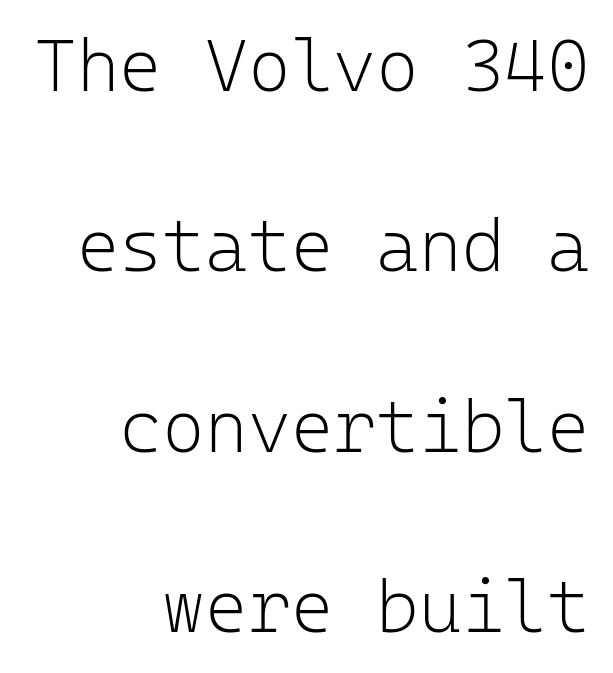
{"serif": "no", "italic": "no", "bold": "no", "weight": "light", "width": "normal", "stroke_contrast": "low", "x_height": "medium", "monospaced": "yes", "underline": "no", "align": "right", "line_spacing": "loose", "line_spacing_ratio": 2.47, "letter_spacing": "normal", "letter_spacing_em": 0.0, "glyph_px": 73}
